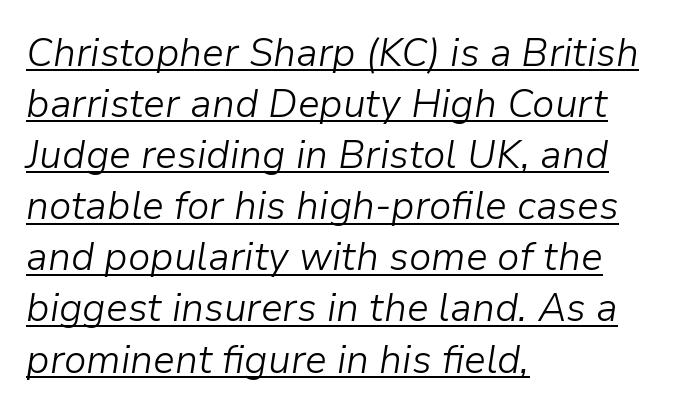
The image shows 39 px light type, italic (leaning right); set left-aligned, normal line spacing (1.31x), normal letter spacing, underlined; low stroke contrast and a medium x-height.
